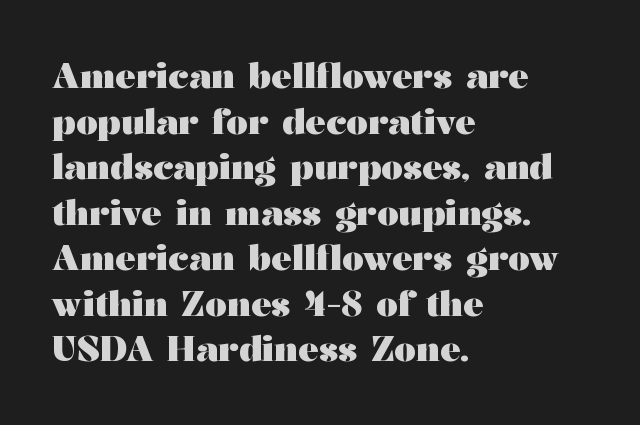
Q: Is the text bold? A: Yes.
Q: Is the text italic (slanted)? A: No, it is upright.
Q: Is the typeface a serif or a sans-serif typeface? A: Serif.
Q: Is the text underlined? A: No.
Q: How is the paragraph aligned? A: Left-aligned.
Q: Is the spacing between letters normal or unusually wide? A: Normal.
Q: Is the spacing between lines tight, normal or loose? A: Normal.
Q: Width (condensed, normal, or wide)? A: Wide.
Q: Stroke contrast? A: Medium.
Q: x-height? A: Medium.
Q: Monospaced? A: No.
